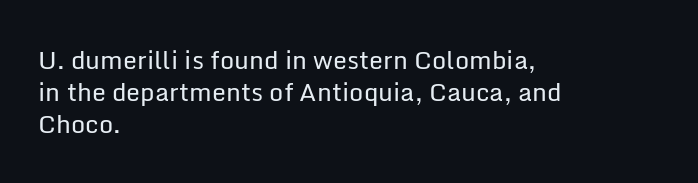
The image shows 25 px text type, upright; set left-aligned, normal line spacing (1.29x), normal letter spacing, not underlined.
